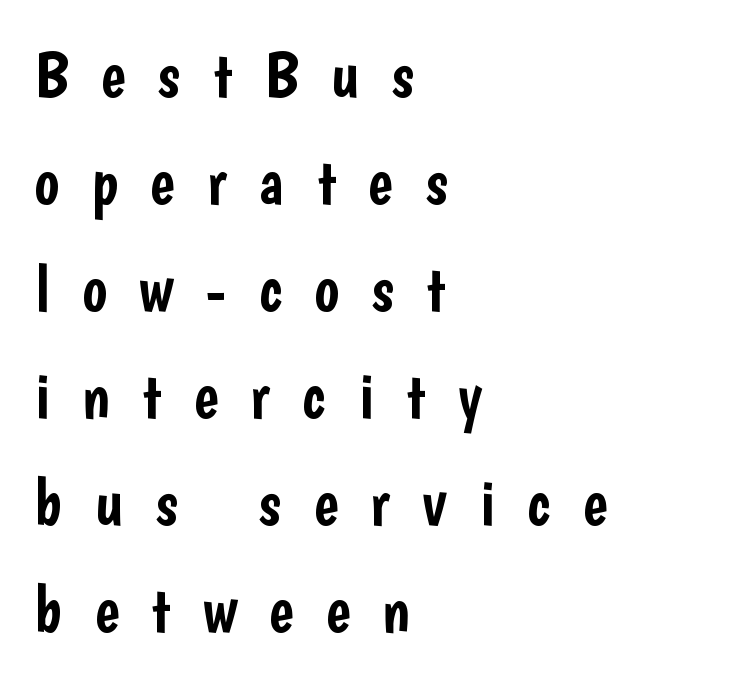
Q: Is the text italic (slanted)? A: No, it is upright.
Q: Is the typeface a serif or a sans-serif typeface? A: Sans-serif.
Q: Is the text underlined? A: No.
Q: How is the paragraph aligned? A: Left-aligned.
Q: Is the spacing between letters normal or unusually wide? A: Unusually wide.
Q: Is the spacing between lines tight, normal or loose? A: Normal.
Q: Width (condensed, normal, or wide)? A: Condensed.
Q: Stroke contrast? A: Low.
Q: x-height? A: Medium.
Q: Monospaced? A: No.
